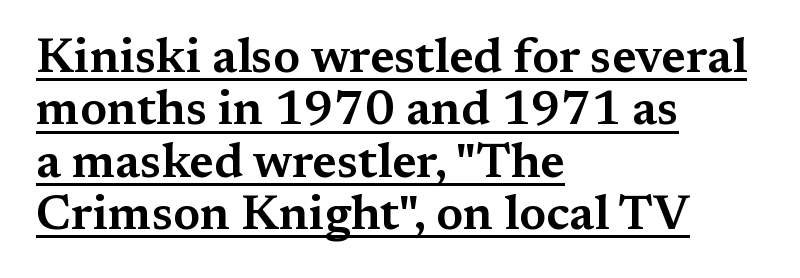
{"serif": "yes", "italic": "no", "width": "wide", "stroke_contrast": "medium", "x_height": "medium", "monospaced": "no", "underline": "yes", "align": "left", "line_spacing": "tight", "line_spacing_ratio": 1.09, "letter_spacing": "normal", "letter_spacing_em": 0.0, "glyph_px": 48}
